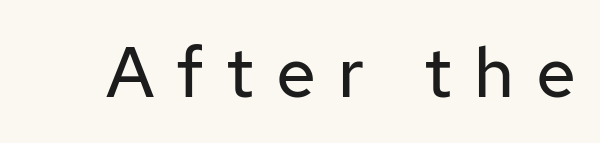
The image shows 71 px regular-weight sans-serif type, upright; set unusually wide letter spacing (+0.31 em), not underlined; low stroke contrast and a medium x-height.
